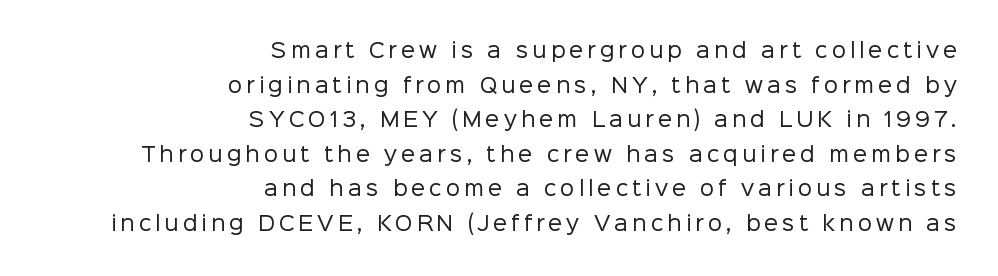
Q: Is the text bold? A: No.
Q: Is the text italic (slanted)? A: No, it is upright.
Q: Is the text underlined? A: No.
Q: How is the paragraph aligned? A: Right-aligned.
Q: Is the spacing between letters normal or unusually wide? A: Unusually wide.
